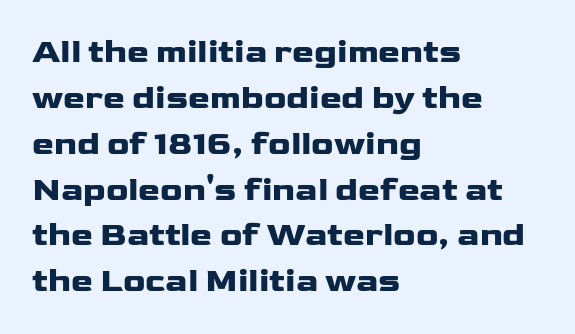
{"serif": "no", "italic": "no", "bold": "yes", "weight": "heavy", "width": "wide", "stroke_contrast": "low", "x_height": "medium", "monospaced": "no", "underline": "no", "align": "left", "line_spacing": "normal", "line_spacing_ratio": 1.39, "letter_spacing": "normal", "letter_spacing_em": 0.0, "glyph_px": 33}
